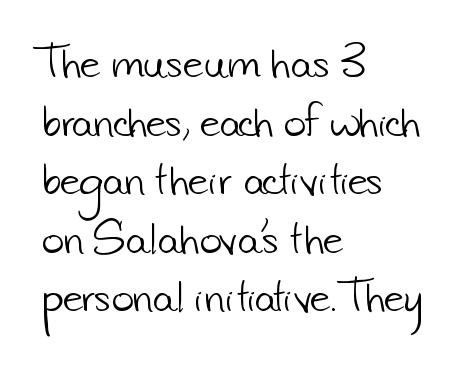
The image shows 38 px light sans-serif type; set left-aligned, normal line spacing (1.54x), normal letter spacing, not underlined; low stroke contrast and a small x-height.
